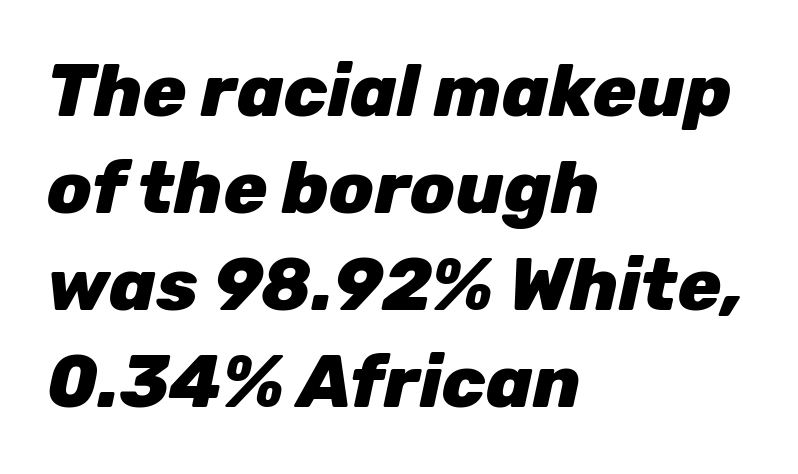
The image shows 73 px heavy type, italic (leaning right); set left-aligned, normal line spacing (1.33x), normal letter spacing, not underlined; low stroke contrast and a medium x-height.
